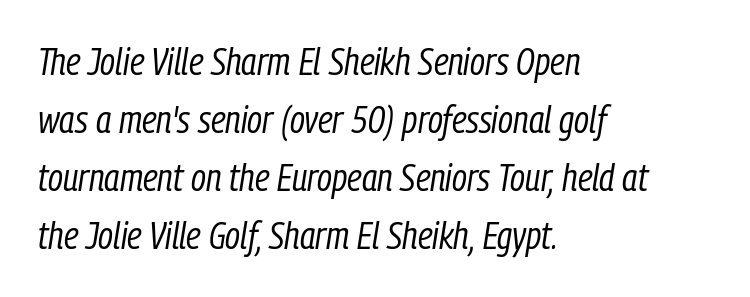
{"italic": "yes", "lean": "right", "slant_degrees": 9, "bold": "no", "weight": "regular", "width": "condensed", "stroke_contrast": "low", "x_height": "medium", "monospaced": "no", "underline": "no", "align": "left", "line_spacing": "normal", "line_spacing_ratio": 1.53, "letter_spacing": "normal", "letter_spacing_em": 0.0, "glyph_px": 38}
